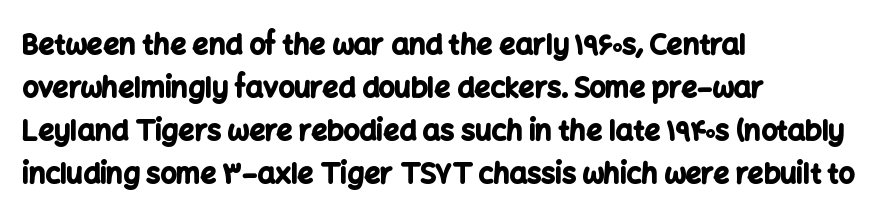
The image shows 28 px bold sans-serif type, upright; set left-aligned, normal line spacing (1.53x), normal letter spacing, not underlined; low stroke contrast and a medium x-height.
